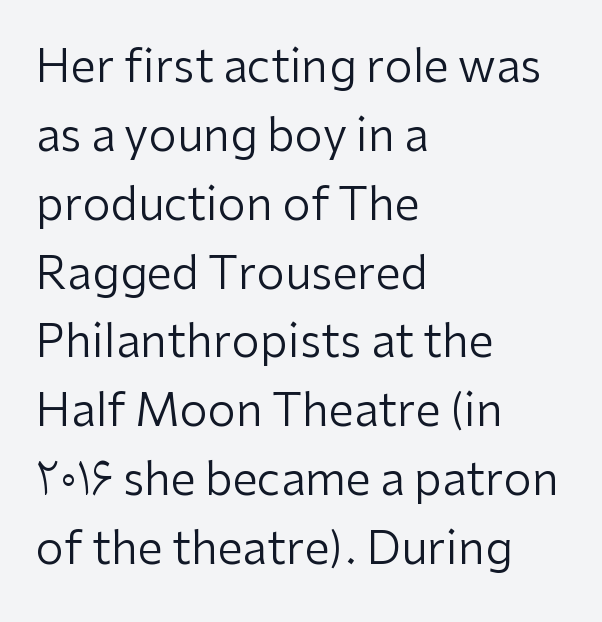
Type without underlining. These lines are rendered in a variable-pitch font. Reading down the column, the eye jumps a familiar distance to each next line. Caption: multi-line text, flush left, ragged right.
